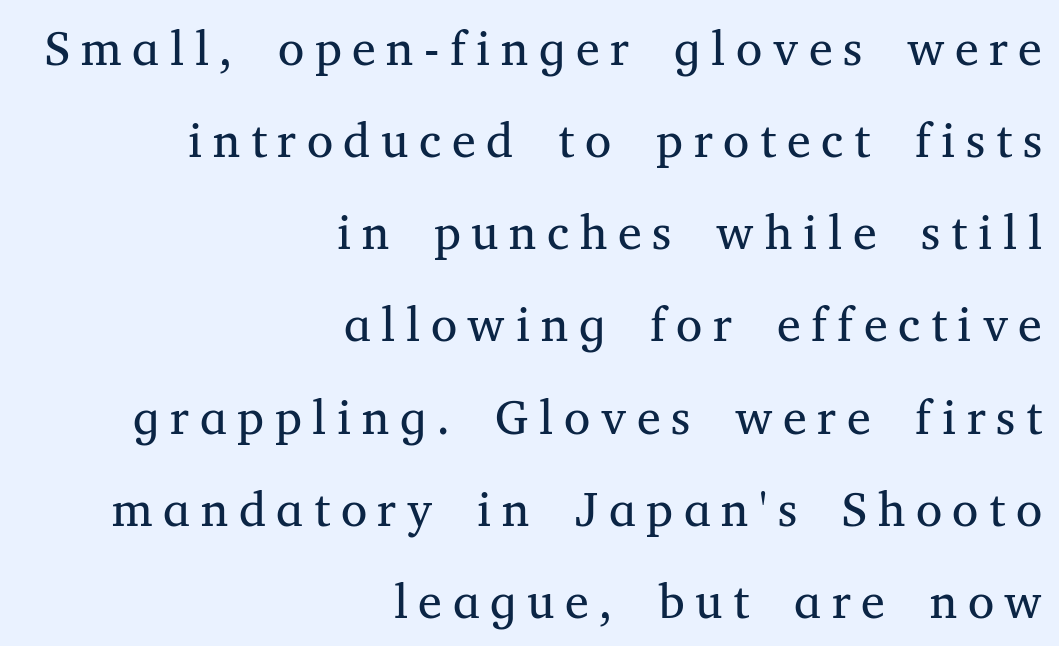
{"serif": "yes", "italic": "no", "bold": "no", "weight": "regular", "width": "normal", "stroke_contrast": "medium", "x_height": "medium", "monospaced": "no", "underline": "no", "align": "right", "line_spacing": "loose", "line_spacing_ratio": 1.92, "letter_spacing": "wide", "letter_spacing_em": 0.22, "glyph_px": 48}
